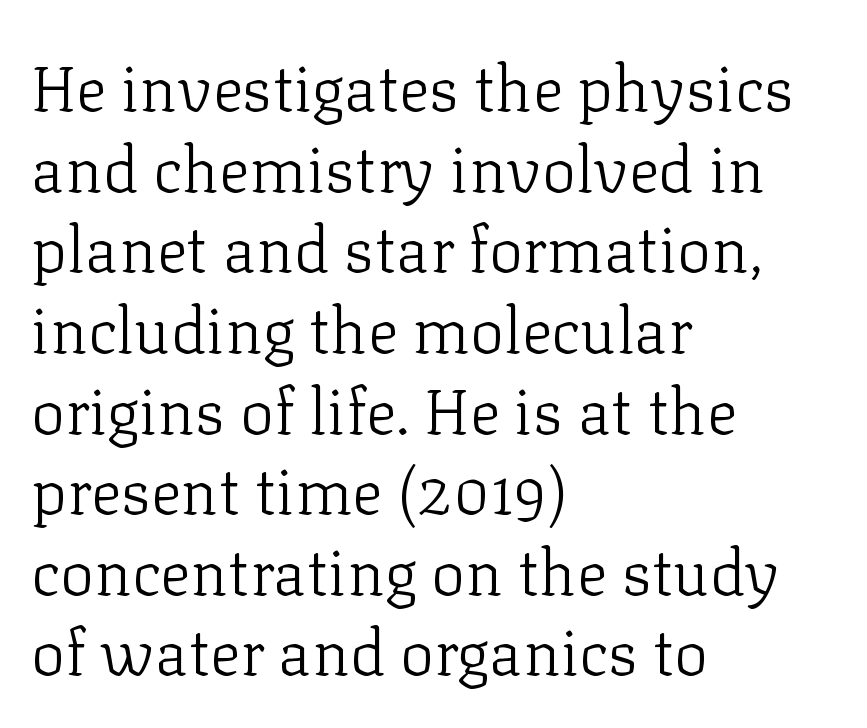
Inter-character spacing is left at the font's built-in metrics. Bold? No — there's no thickening of the strokes. Horizontally, the lines are justified to the leading edge only. Varying glyph widths throughout — classic text-font behaviour. The foot of each line stays bare and open. Tall strokes in this sample are plumb rather than angled.
